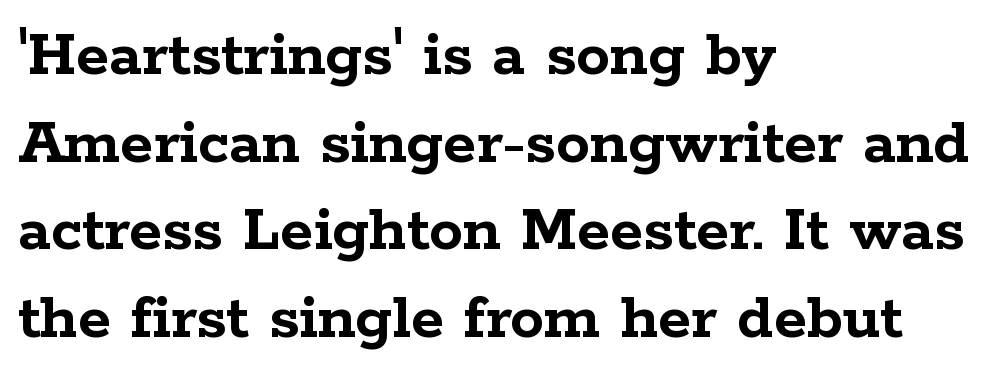
The image shows 68 px semibold, wide serif type, upright; set left-aligned, normal line spacing (1.29x), normal letter spacing, not underlined; low stroke contrast and a medium x-height.
